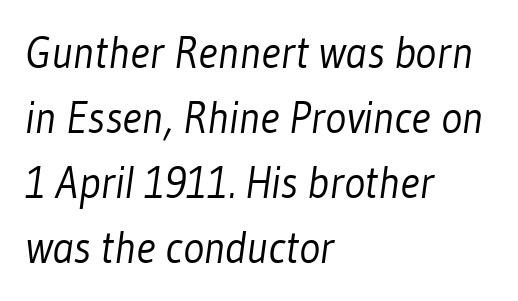
The specimen omits any rule beneath the text block's lines. Is this a sans? Yes — the strokes have no serifs. Summary of vertical rhythm: regular, with standard interline spacing. No heavy texture on the line: the type isn't bold. Horizontal alignment here is leftward, the default for most running prose. Standard letterfit; no display-style spreading of the glyphs.
